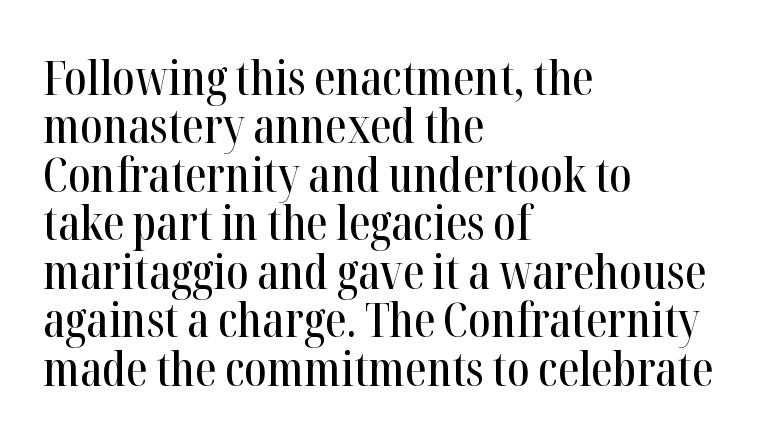
{"serif": "yes", "italic": "no", "width": "condensed", "stroke_contrast": "high", "x_height": "medium", "monospaced": "no", "underline": "no", "align": "left", "line_spacing": "tight", "line_spacing_ratio": 1.01, "letter_spacing": "normal", "letter_spacing_em": 0.0, "glyph_px": 48}
